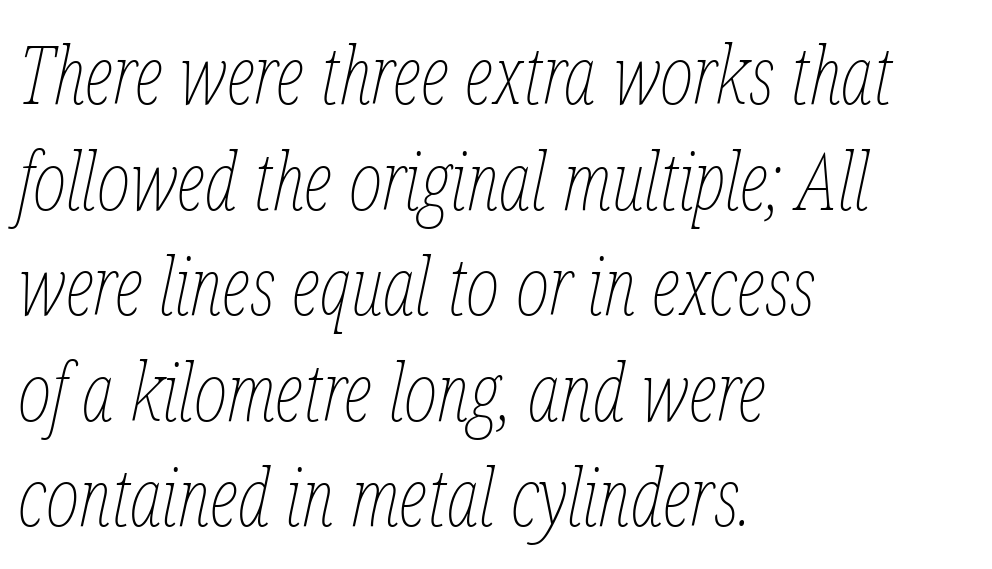
{"italic": "yes", "lean": "right", "slant_degrees": 12, "bold": "no", "weight": "thin", "width": "condensed", "stroke_contrast": "low", "x_height": "medium", "monospaced": "no", "underline": "no", "align": "left", "line_spacing": "normal", "line_spacing_ratio": 1.32, "letter_spacing": "normal", "letter_spacing_em": 0.0, "glyph_px": 80}
